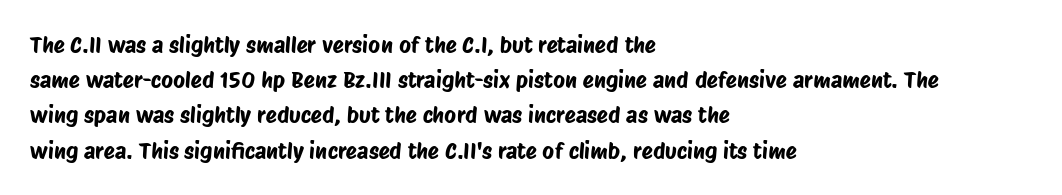
Q: Is the text underlined? A: No.
Q: How is the paragraph aligned? A: Left-aligned.
Q: Is the spacing between letters normal or unusually wide? A: Normal.
Q: Is the spacing between lines tight, normal or loose? A: Normal.
